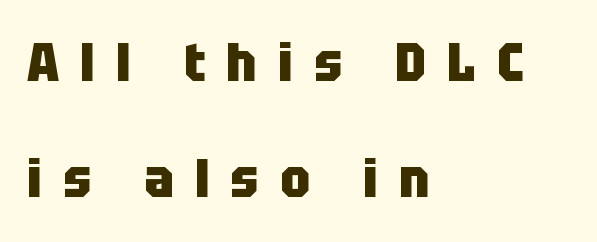
{"serif": "no", "italic": "no", "bold": "yes", "weight": "heavy", "width": "condensed", "stroke_contrast": "low", "x_height": "large", "monospaced": "no", "underline": "no", "align": "left", "line_spacing": "loose", "line_spacing_ratio": 2.15, "letter_spacing": "wide", "letter_spacing_em": 0.39, "glyph_px": 54}
